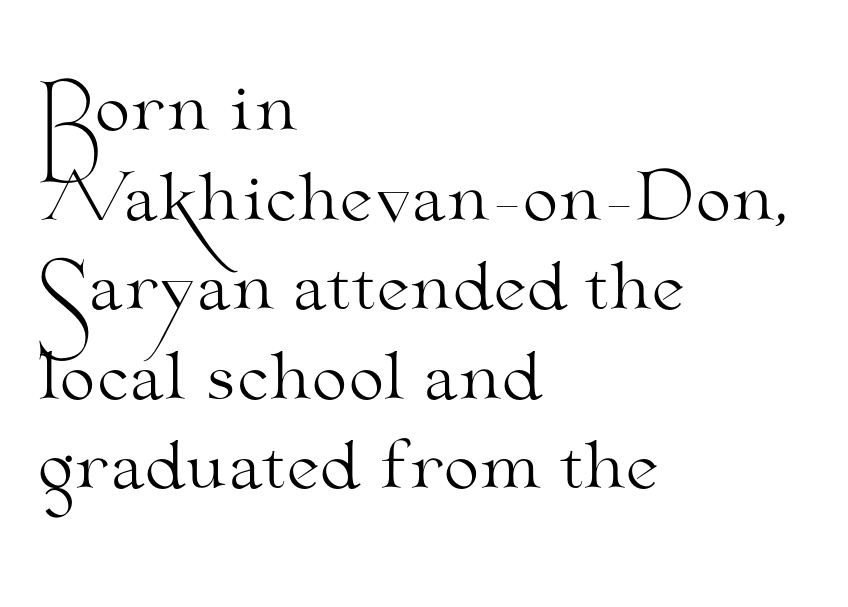
Q: Is the text bold? A: No.
Q: Is the text italic (slanted)? A: No, it is upright.
Q: Is the typeface a serif or a sans-serif typeface? A: Serif.
Q: Is the text underlined? A: No.
Q: How is the paragraph aligned? A: Left-aligned.
Q: Is the spacing between letters normal or unusually wide? A: Normal.
Q: Is the spacing between lines tight, normal or loose? A: Normal.
Q: Width (condensed, normal, or wide)? A: Wide.
Q: Stroke contrast? A: Medium.
Q: x-height? A: Small.
Q: Monospaced? A: No.
